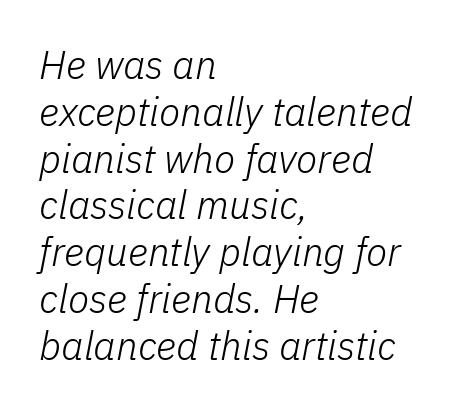
{"italic": "yes", "lean": "right", "slant_degrees": 11, "bold": "no", "weight": "light", "width": "normal", "stroke_contrast": "low", "x_height": "medium", "monospaced": "no", "underline": "no", "align": "left", "line_spacing_ratio": 1.2, "letter_spacing": "normal", "letter_spacing_em": 0.0, "glyph_px": 39}
